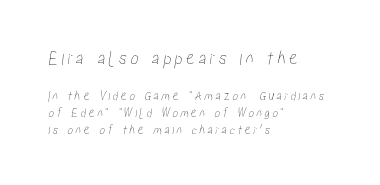
The image shows 20 px text type; set left-aligned, line spacing 1.2x, not underlined; the first (top) block is 1.43x larger.
